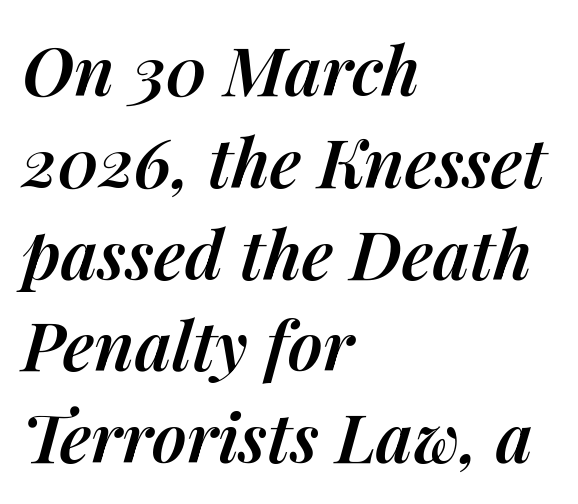
{"italic": "yes", "lean": "right", "slant_degrees": 14, "bold": "semi", "weight": "semibold", "width": "normal", "stroke_contrast": "medium", "x_height": "medium", "monospaced": "no", "underline": "no", "align": "left", "line_spacing": "normal", "line_spacing_ratio": 1.35, "letter_spacing": "normal", "letter_spacing_em": 0.0, "glyph_px": 68}
